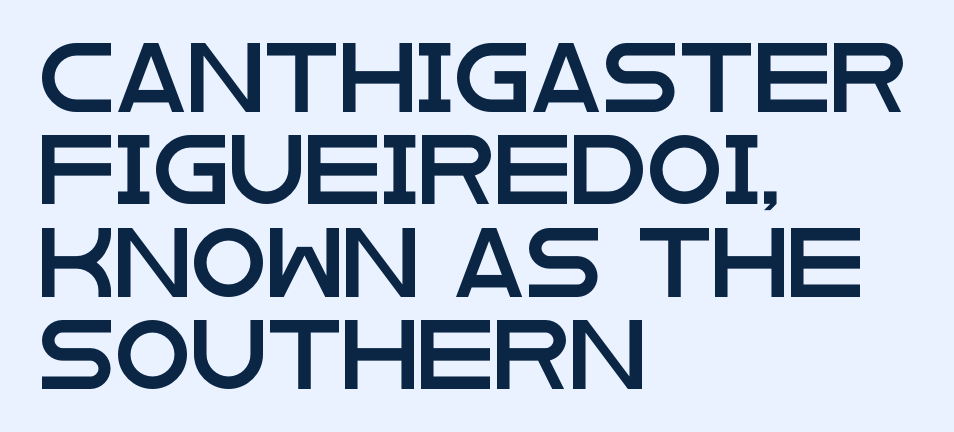
Q: Is the text italic (slanted)? A: No, it is upright.
Q: Is the typeface a serif or a sans-serif typeface? A: Sans-serif.
Q: Is the text underlined? A: No.
Q: How is the paragraph aligned? A: Left-aligned.
Q: Is the spacing between letters normal or unusually wide? A: Normal.
Q: Is the spacing between lines tight, normal or loose? A: Normal.
Q: Width (condensed, normal, or wide)? A: Wide.
Q: Stroke contrast? A: Low.
Q: x-height? A: Large.
Q: Monospaced? A: No.
